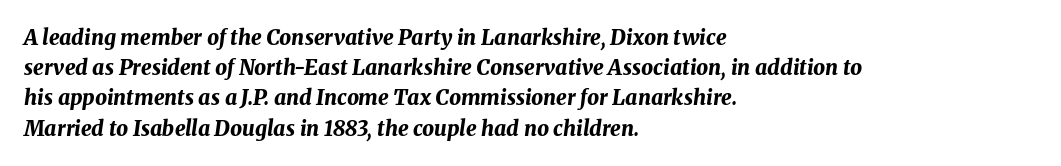
The letterforms sit shoulder to shoulder at normal distance. A dark, heavy texture on the line: the type is bold. Short and long lines alike share a common starting point at left. Baseline-to-baseline distance is the conventional proportion of letter height. The area under the type is left untouched.
